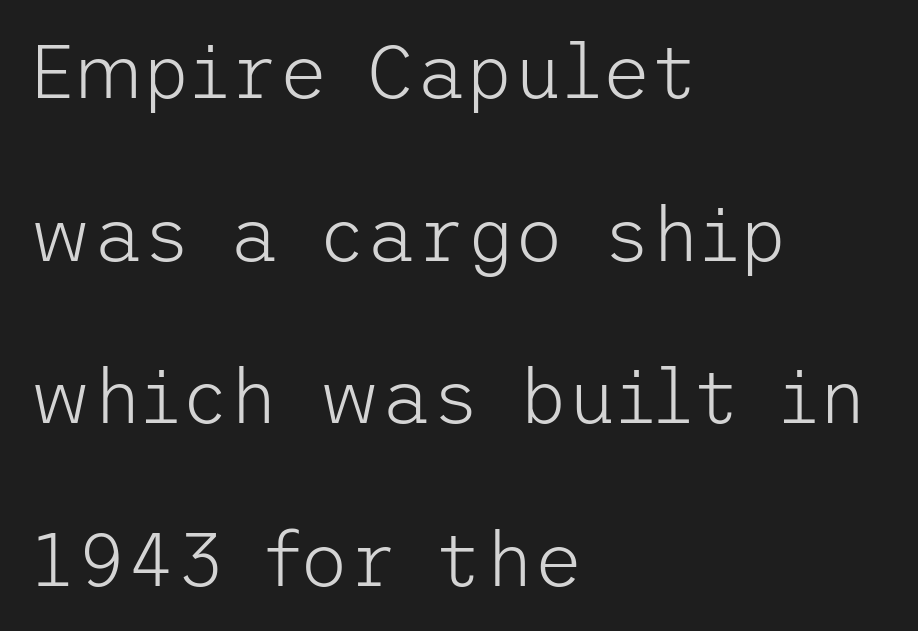
The letters carry no serifs — their stems end cleanly without finishing strokes. The horizontal fit of the characters is conventional and even. Each line starts at the same left margin while the right side varies. Compared with a typical body face, this is equally light or lighter still. These lines stand farther apart than default settings would place them.
